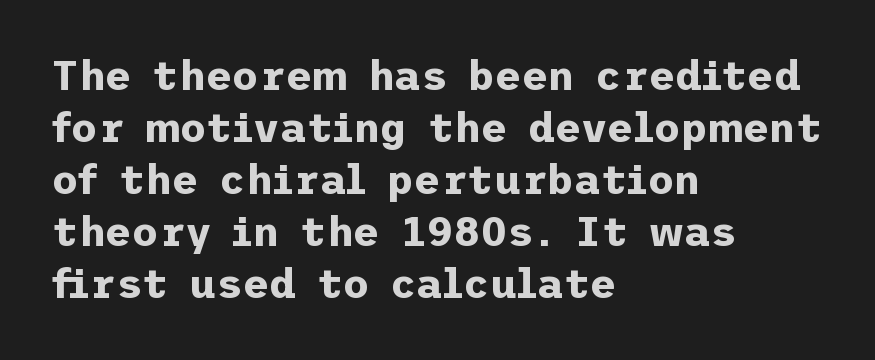
{"serif": "no", "italic": "no", "bold": "yes", "weight": "bold", "width": "normal", "stroke_contrast": "low", "x_height": "medium", "underline": "no", "align": "left", "line_spacing": "normal", "line_spacing_ratio": 1.27, "letter_spacing": "normal", "letter_spacing_em": 0.0, "glyph_px": 41}
